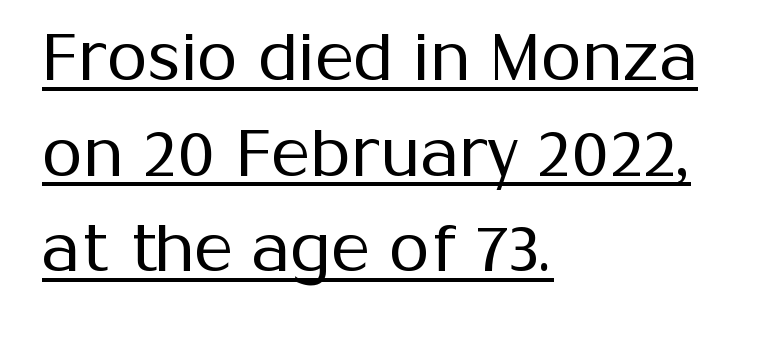
The typography opts for an upright posture over an oblique one. Honestly, the underline is the first thing you notice here. The block of text has a typical density, with ordinary space between rows. The letters advance in unequal steps, a hallmark of proportional type. The letters look calm and open, with moderate or lighter stems.
